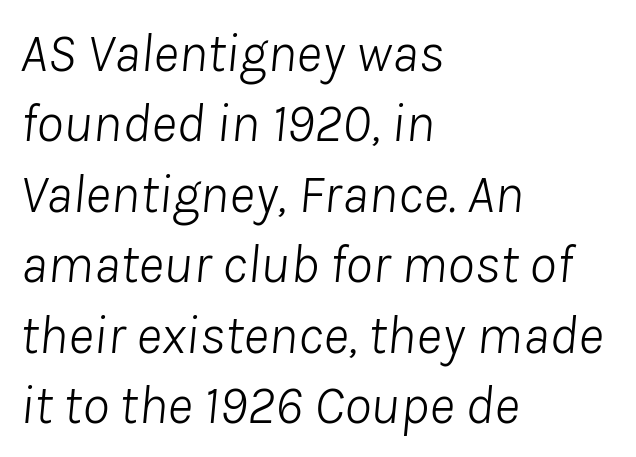
Has an underline been added? It has not. Heft: none added — not bold. A typesetter would mark this as italic. Spacing verdict: proportional, widths tailored to each character. If you measured baseline to baseline, you'd find a middling distance.
